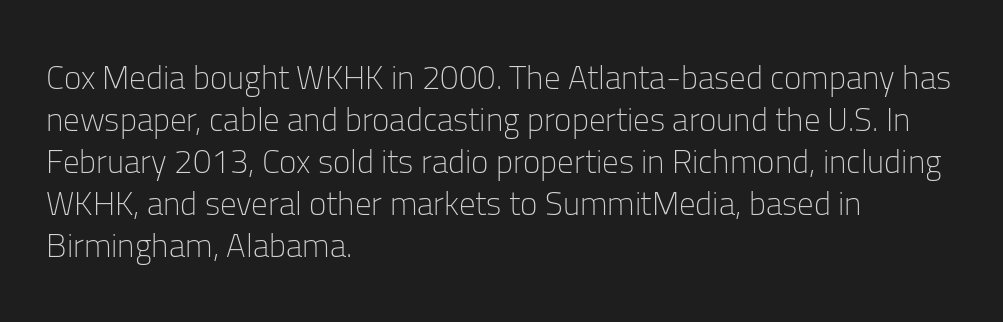
Q: Is the text bold? A: No.
Q: Is the text italic (slanted)? A: No, it is upright.
Q: Is the typeface a serif or a sans-serif typeface? A: Sans-serif.
Q: Is the text underlined? A: No.
Q: How is the paragraph aligned? A: Left-aligned.
Q: Is the spacing between letters normal or unusually wide? A: Normal.
Q: Is the spacing between lines tight, normal or loose? A: Normal.
Q: Width (condensed, normal, or wide)? A: Normal.
Q: Stroke contrast? A: Low.
Q: x-height? A: Medium.
Q: Monospaced? A: No.
